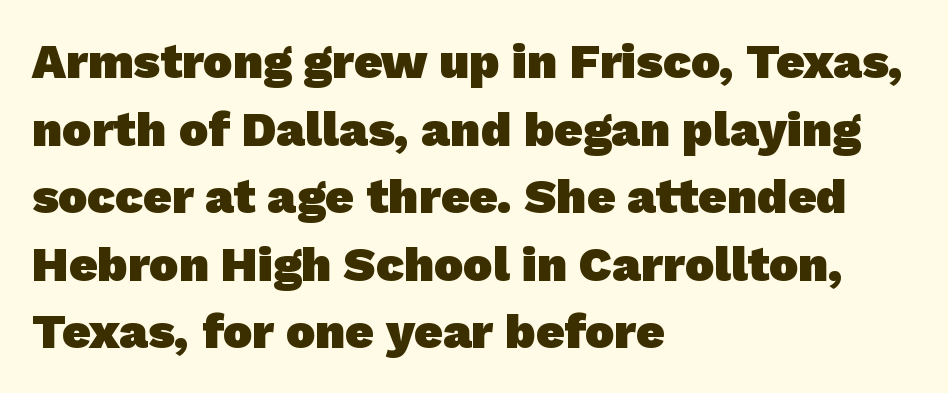
Q: Is the text bold? A: Yes.
Q: Is the typeface a serif or a sans-serif typeface? A: Sans-serif.
Q: Is the text underlined? A: No.
Q: How is the paragraph aligned? A: Left-aligned.
Q: Is the spacing between letters normal or unusually wide? A: Normal.
Q: Is the spacing between lines tight, normal or loose? A: Normal.
Q: Width (condensed, normal, or wide)? A: Normal.
Q: Stroke contrast? A: Low.
Q: x-height? A: Medium.
Q: Monospaced? A: No.
